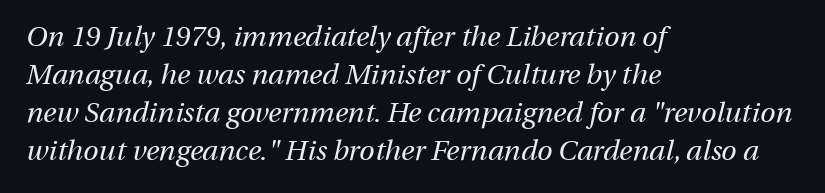
The image shows 28 px regular-weight type, italic (leaning right); set left-aligned, normal line spacing (1.36x), normal letter spacing, not underlined; medium stroke contrast and a medium x-height.
